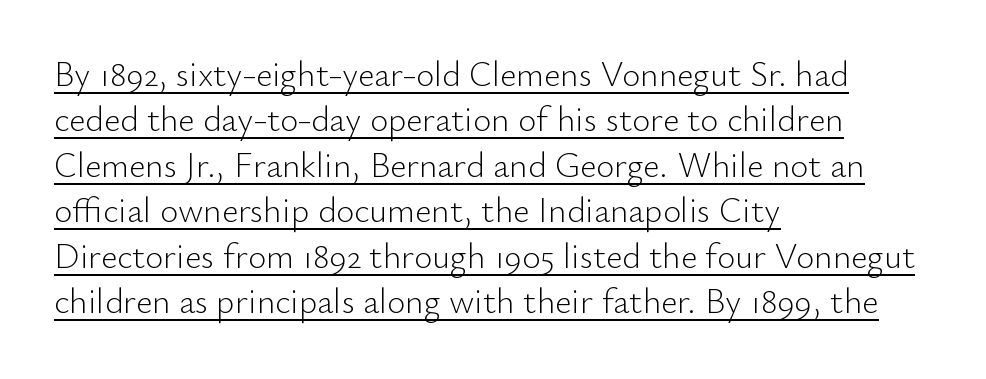
{"serif": "no", "italic": "no", "bold": "no", "weight": "light", "width": "normal", "stroke_contrast": "low", "x_height": "small", "monospaced": "no", "underline": "yes", "align": "left", "line_spacing": "normal", "line_spacing_ratio": 1.3, "letter_spacing": "normal", "letter_spacing_em": 0.0, "glyph_px": 35}
